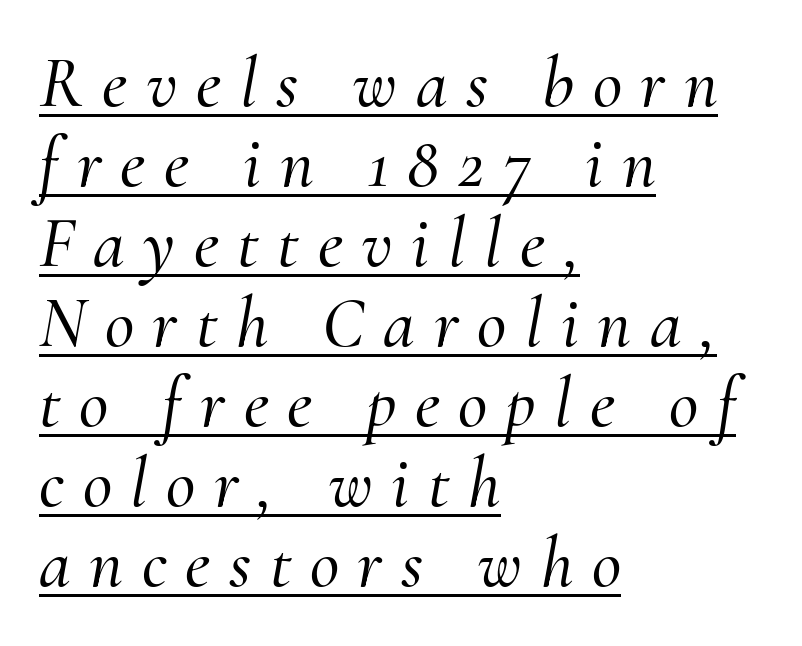
Q: Is the text italic (slanted)? A: Yes, it leans right by about 10 degrees.
Q: Is the typeface a serif or a sans-serif typeface? A: Serif.
Q: Is the text underlined? A: Yes.
Q: How is the paragraph aligned? A: Left-aligned.
Q: Is the spacing between letters normal or unusually wide? A: Unusually wide.
Q: Is the spacing between lines tight, normal or loose? A: Tight.
Q: Width (condensed, normal, or wide)? A: Normal.
Q: Stroke contrast? A: Medium.
Q: x-height? A: Small.
Q: Monospaced? A: No.
